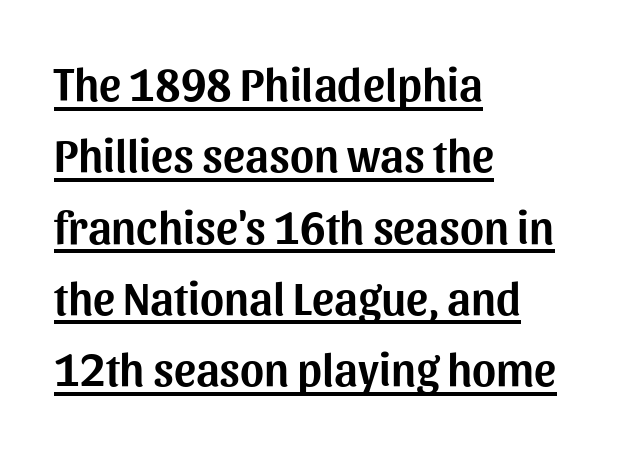
The image shows 46 px sans-serif type, upright; set left-aligned, normal line spacing (1.55x), normal letter spacing, underlined; medium stroke contrast and a medium x-height.
